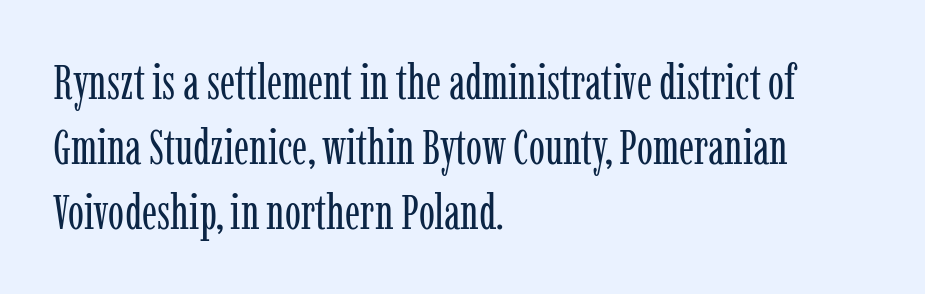
The foot of each line stays bare and open. This sample has the flowing, uneven cadence of proportional lettering. What's the leading like? Ordinary, nothing unusual. Each letter's strokes conclude with small projecting serifs. This sample uses an upright cut, with every glyph sitting square on the baseline.
